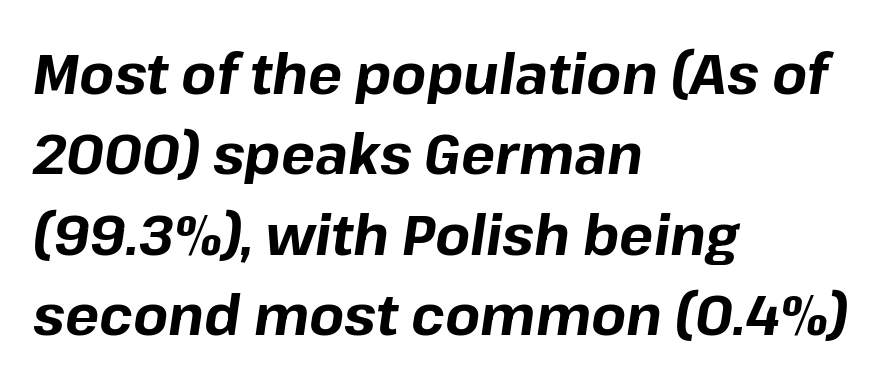
Check under the words: just untouched page. Strokes here are thick enough to call this a true bold. Each new line begins a customary step beneath the previous one. The face used here is proportionally spaced, like ordinary book or web type.
